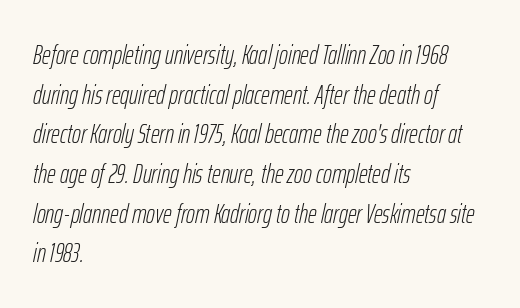
The image shows 27 px text type, italic (leaning right); set left-aligned, normal line spacing (1.47x), normal letter spacing, not underlined.
